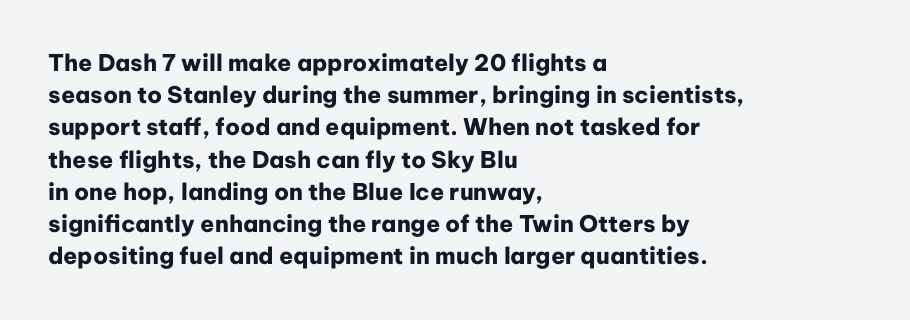
Q: Is the text bold? A: Yes.
Q: Is the text italic (slanted)? A: No, it is upright.
Q: Is the text underlined? A: No.
Q: How is the paragraph aligned? A: Left-aligned.
Q: Is the spacing between letters normal or unusually wide? A: Normal.
Q: Is the spacing between lines tight, normal or loose? A: Normal.
